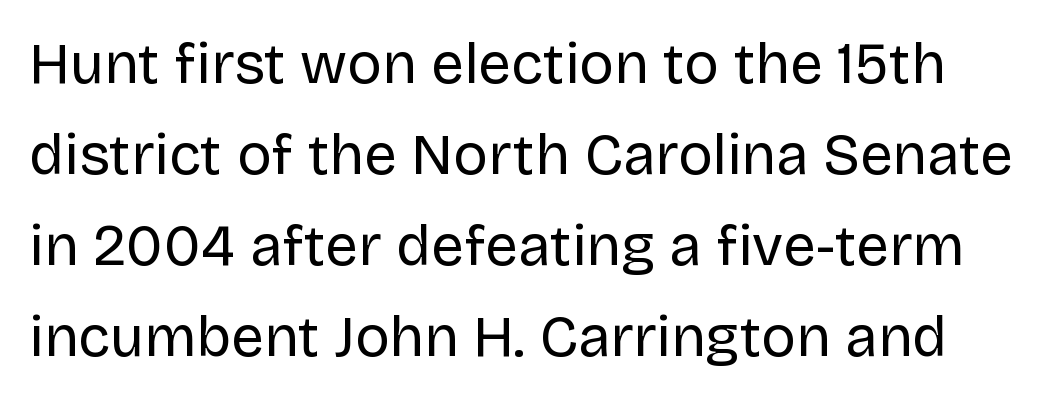
The type family on display is of the sans-serif kind. How are the letters spaced? Ordinarily, with no added tracking. No italicization has been applied; the sample stays upright. Letters rest on an invisible, unmarked baseline.
